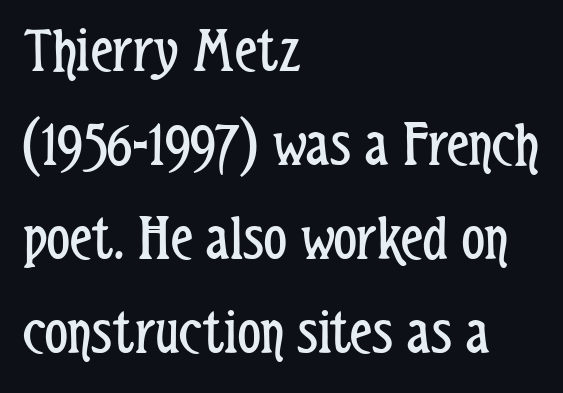
Q: Is the text bold? A: No.
Q: Is the text italic (slanted)? A: No, it is upright.
Q: Is the typeface a serif or a sans-serif typeface? A: Sans-serif.
Q: Is the text underlined? A: No.
Q: How is the paragraph aligned? A: Left-aligned.
Q: Is the spacing between letters normal or unusually wide? A: Normal.
Q: Is the spacing between lines tight, normal or loose? A: Normal.
Q: Width (condensed, normal, or wide)? A: Condensed.
Q: Stroke contrast? A: Low.
Q: x-height? A: Medium.
Q: Monospaced? A: No.
